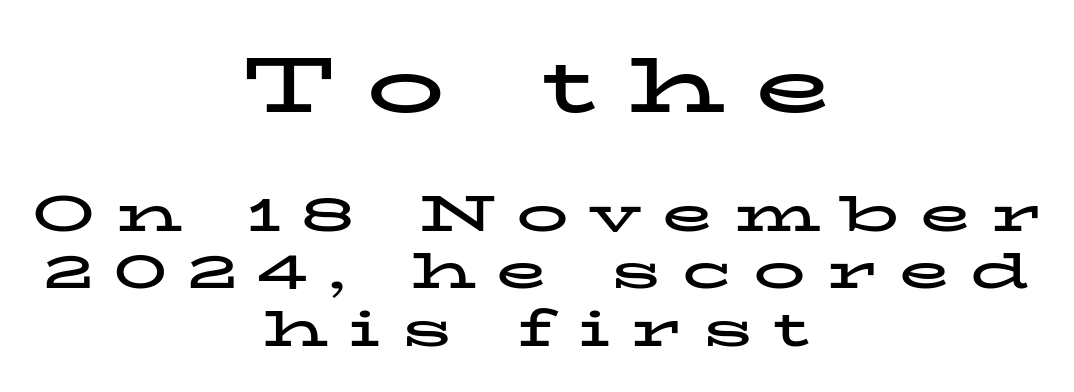
{"serif": "yes", "italic": "no", "bold": "yes", "weight": "bold", "width": "wide", "stroke_contrast": "low", "x_height": "medium", "monospaced": "no", "underline": "no", "align": "center", "line_spacing": "tight", "line_spacing_ratio": 1.1, "letter_spacing": "wide", "letter_spacing_em": 0.4, "larger_block": "first", "size_ratio": 1.5, "glyph_px": 78}
